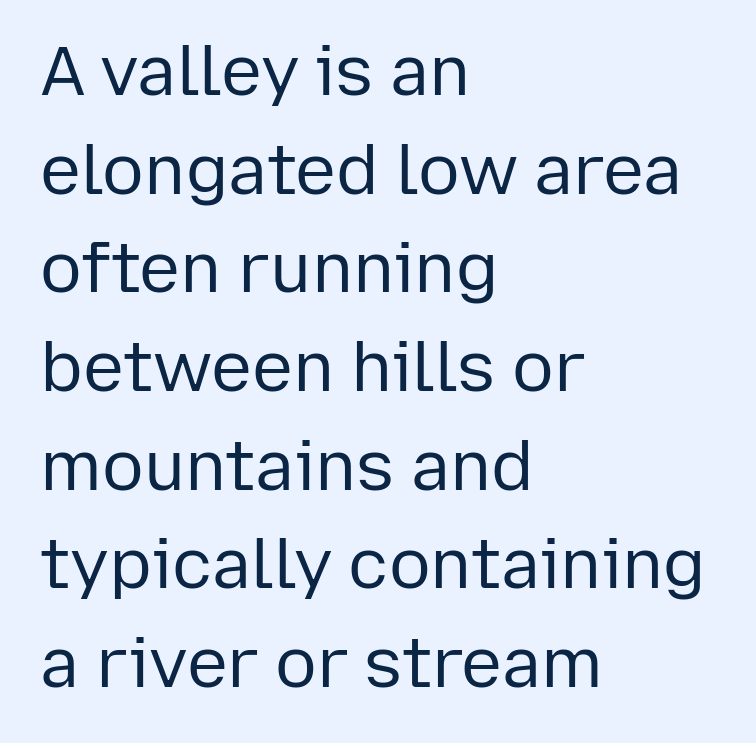
Vertically, the passage feels balanced, rows spaced as you'd expect. This sample has the flowing, uneven cadence of proportional lettering. Heaviness? Minimal to ordinary, like unemphasized prose. A sans-serif font was chosen for this passage. All the whitespace from short lines collects on the right.
